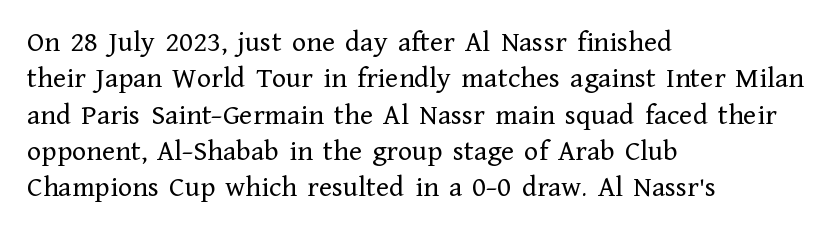
The foot of each line stays bare and open. Visually the block forms a straight wall on the left and a jagged coastline on the right. Words appear dense and cohesive because spacing is normal. The rendering uses natural spacing where letterforms have individual widths. Observe the serifs anchoring each vertical stroke in this sample. Stem width sits at or under what a default text font uses.
